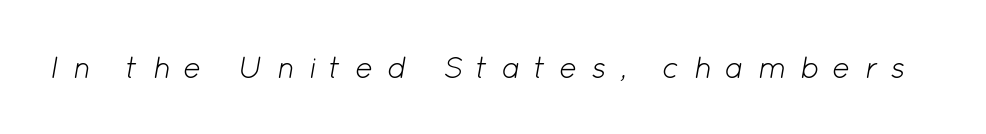
The font is comparable to plain body text, perhaps lighter. Someone cranked the tracking dial way up on this one. The foot of each line stays bare and open. Here the designer chose a conventional face with non-uniform glyph widths.
